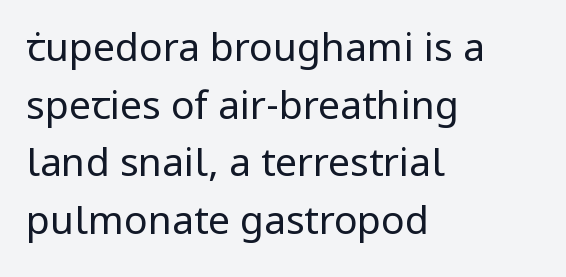
Nothing sits at the stroke ends, so this counts as sans-serif. Plain, unruled lines of type. Weight: in the light-to-regular range. The tracking reads as untouched default to a designer's eye.
